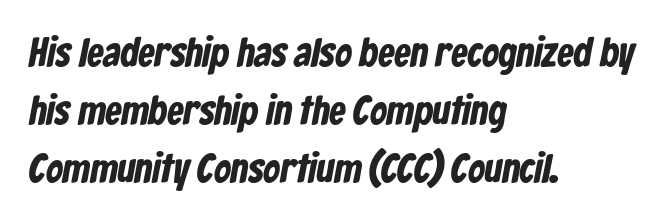
Q: Is the typeface a serif or a sans-serif typeface? A: Sans-serif.
Q: Is the text underlined? A: No.
Q: How is the paragraph aligned? A: Left-aligned.
Q: Is the spacing between letters normal or unusually wide? A: Normal.
Q: Is the spacing between lines tight, normal or loose? A: Normal.
Q: Width (condensed, normal, or wide)? A: Condensed.
Q: Stroke contrast? A: Low.
Q: x-height? A: Medium.
Q: Monospaced? A: No.
